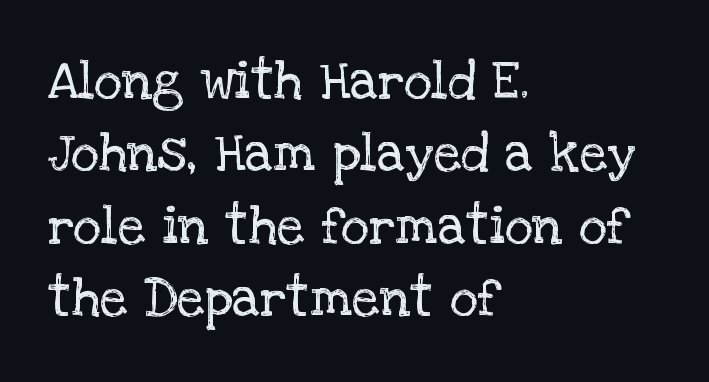
The image shows 54 px regular-weight serif type, upright; set left-aligned, normal line spacing (1.34x), normal letter spacing, not underlined; low stroke contrast and a large x-height.
